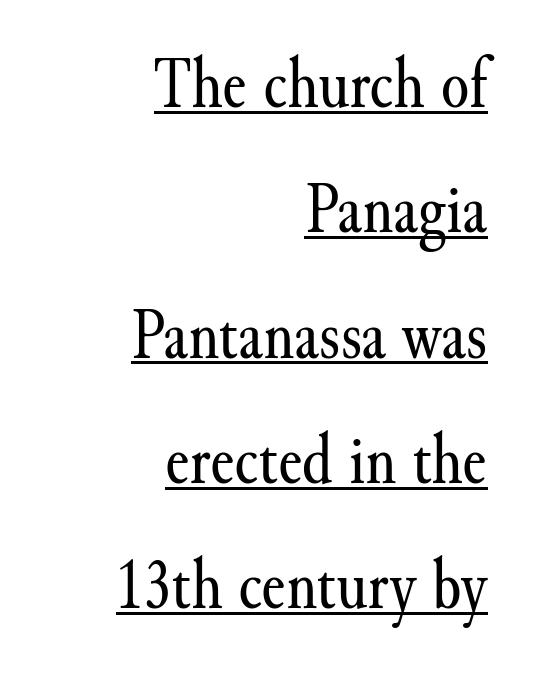
Q: Is the text bold? A: No.
Q: Is the text italic (slanted)? A: No, it is upright.
Q: Is the typeface a serif or a sans-serif typeface? A: Serif.
Q: Is the text underlined? A: Yes.
Q: How is the paragraph aligned? A: Right-aligned.
Q: Is the spacing between letters normal or unusually wide? A: Normal.
Q: Width (condensed, normal, or wide)? A: Normal.
Q: Stroke contrast? A: Medium.
Q: x-height? A: Small.
Q: Monospaced? A: No.
